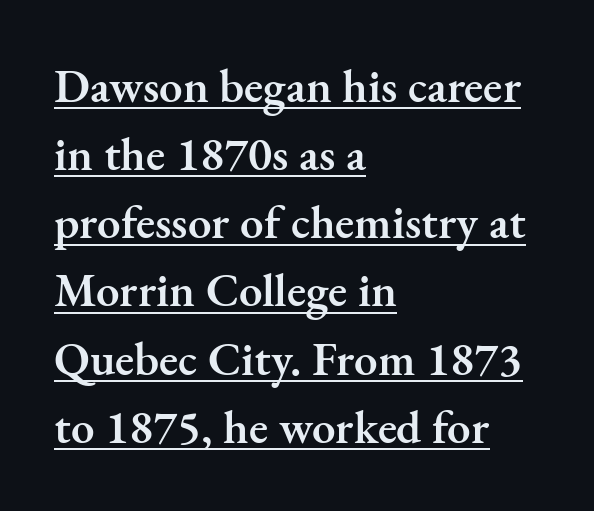
You can see a thin bar hugging the bottom of the glyphs. Varying glyph widths throughout — classic text-font behaviour. Short and long lines alike share a common starting point at left. Every letter is mildly thick-stroked: semibold rather than bold. Designer's note — italics off, roman on. Words appear dense and cohesive because spacing is normal.
